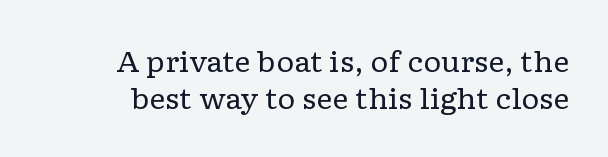
Q: Is the text bold? A: No.
Q: Is the text italic (slanted)? A: No, it is upright.
Q: Is the typeface a serif or a sans-serif typeface? A: Serif.
Q: Is the text underlined? A: No.
Q: Is the spacing between letters normal or unusually wide? A: Normal.
Q: Is the spacing between lines tight, normal or loose? A: Normal.
Q: Width (condensed, normal, or wide)? A: Wide.
Q: Stroke contrast? A: Low.
Q: x-height? A: Medium.
Q: Monospaced? A: No.
